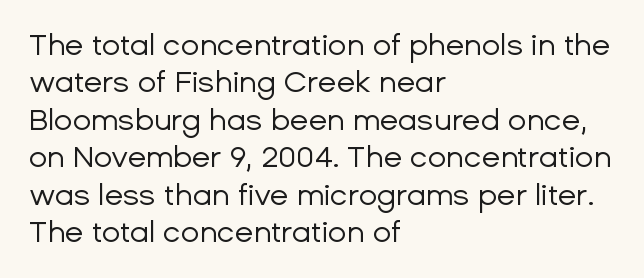
Q: Is the text bold? A: No.
Q: Is the text italic (slanted)? A: No, it is upright.
Q: Is the typeface a serif or a sans-serif typeface? A: Sans-serif.
Q: Is the text underlined? A: No.
Q: How is the paragraph aligned? A: Left-aligned.
Q: Is the spacing between letters normal or unusually wide? A: Normal.
Q: Is the spacing between lines tight, normal or loose? A: Normal.
Q: Width (condensed, normal, or wide)? A: Normal.
Q: Stroke contrast? A: Low.
Q: x-height? A: Medium.
Q: Monospaced? A: No.
